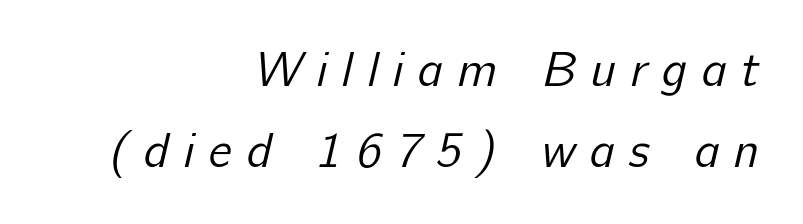
{"serif": "no", "bold": "no", "weight": "regular", "width": "normal", "stroke_contrast": "low", "x_height": "medium", "monospaced": "no", "underline": "no", "align": "right", "line_spacing": "normal", "line_spacing_ratio": 1.66, "letter_spacing": "wide", "letter_spacing_em": 0.29, "glyph_px": 49}
